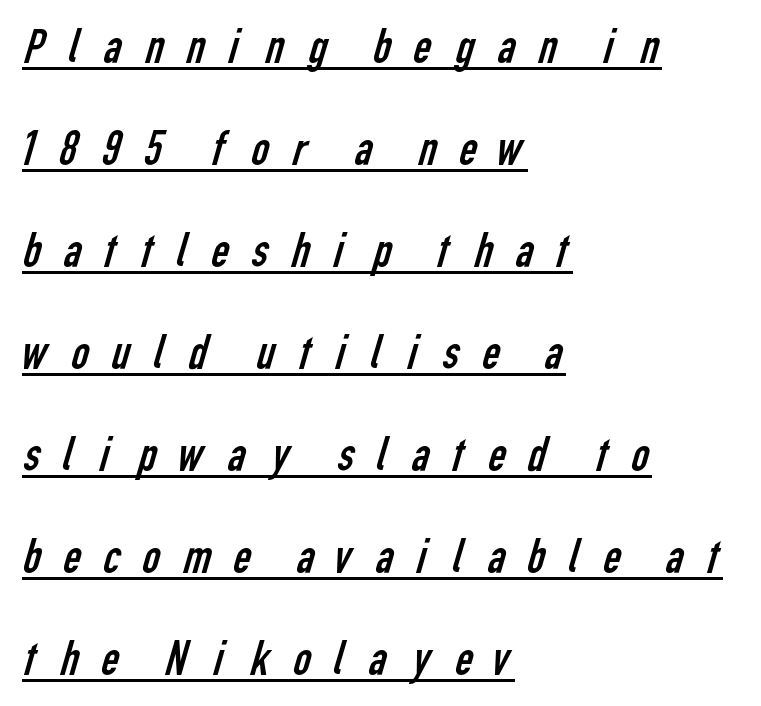
{"serif": "no", "bold": "no", "weight": "regular", "width": "condensed", "stroke_contrast": "low", "x_height": "medium", "monospaced": "no", "underline": "yes", "align": "left", "line_spacing": "loose", "line_spacing_ratio": 2.08, "letter_spacing": "wide", "letter_spacing_em": 0.37, "glyph_px": 49}
